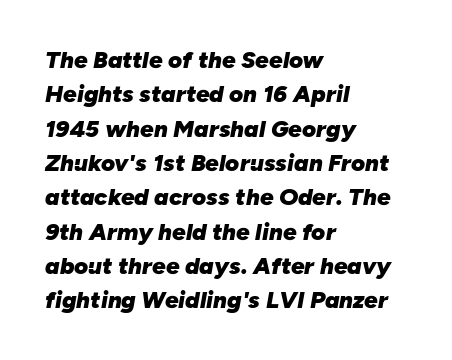
Q: Is the text bold? A: Yes.
Q: Is the text italic (slanted)? A: Yes, it leans right by about 10 degrees.
Q: Is the text underlined? A: No.
Q: How is the paragraph aligned? A: Left-aligned.
Q: Is the spacing between letters normal or unusually wide? A: Normal.
Q: Is the spacing between lines tight, normal or loose? A: Normal.
